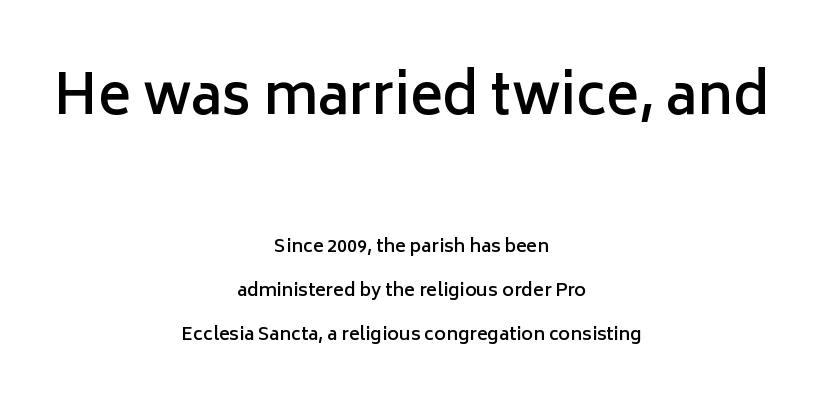
The specimen omits any rule beneath the text block's lines. Think of a printed novel: that variable character pitch is what you see here. I'd call this a sans setting — the letters go barefoot. If you folded the block vertically in half, each line would mirror itself in length. The horizontal fit of the characters is conventional and even.
